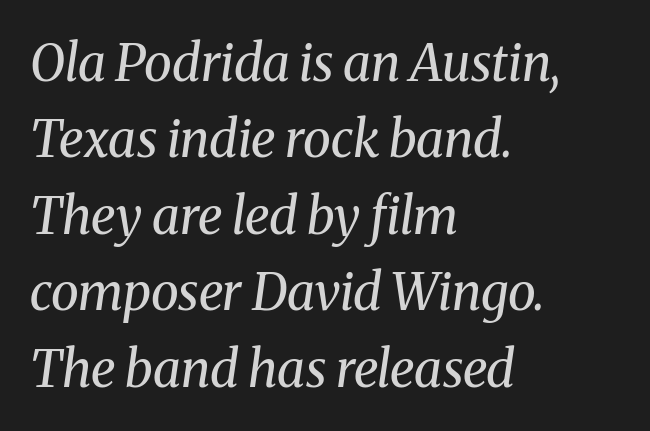
The image shows 51 px regular-weight serif type, italic (leaning right); set left-aligned, normal line spacing (1.5x), normal letter spacing, not underlined; medium stroke contrast and a medium x-height.
